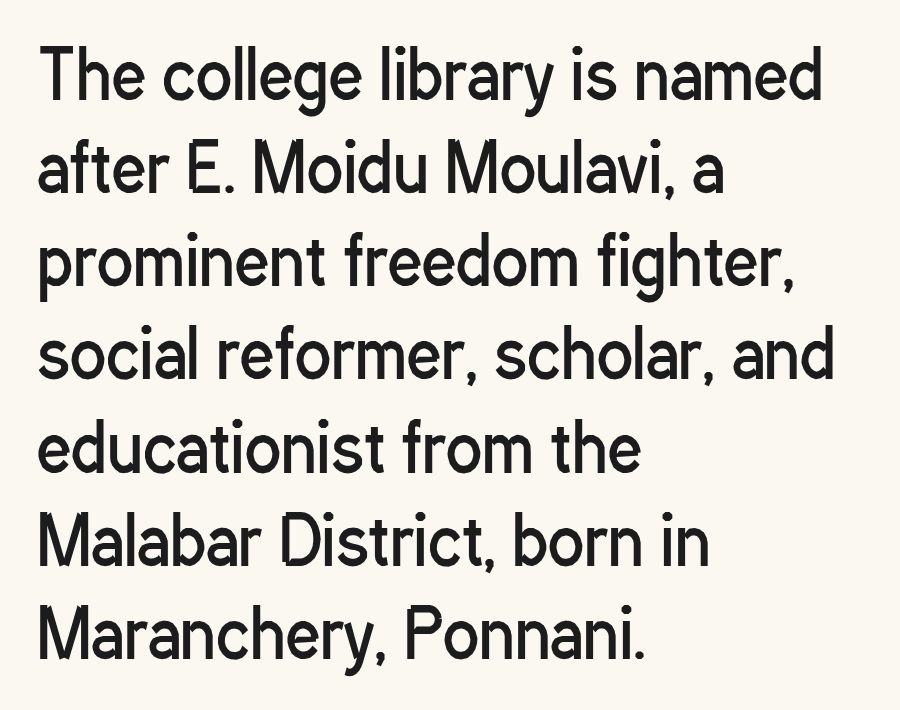
Q: Is the text bold? A: No.
Q: Is the text italic (slanted)? A: No, it is upright.
Q: Is the typeface a serif or a sans-serif typeface? A: Sans-serif.
Q: Is the text underlined? A: No.
Q: How is the paragraph aligned? A: Left-aligned.
Q: Is the spacing between letters normal or unusually wide? A: Normal.
Q: Is the spacing between lines tight, normal or loose? A: Normal.
Q: Width (condensed, normal, or wide)? A: Condensed.
Q: Stroke contrast? A: Low.
Q: x-height? A: Medium.
Q: Monospaced? A: No.
